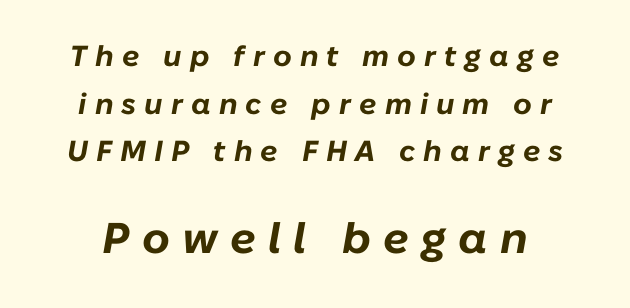
Rows of type keep a routine distance in the vertical direction. Is the type slanted? Yes — the strokes lean at a clear angle. Think of a printed novel: that variable character pitch is what you see here. Bare-footed words on every line.
